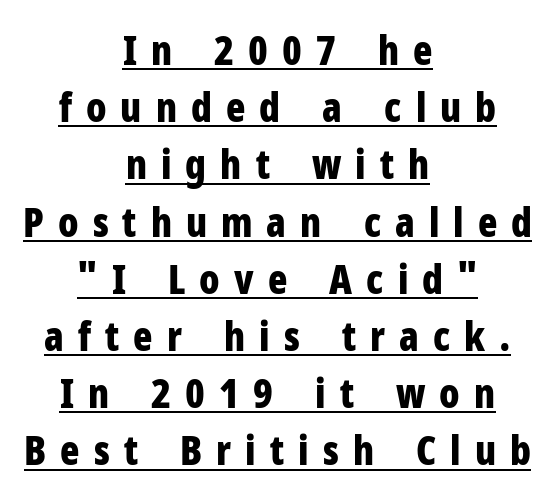
The image shows 40 px bold, condensed sans-serif type, upright; set centered, normal line spacing (1.43x), unusually wide letter spacing (+0.35 em), underlined; low stroke contrast and a medium x-height.
